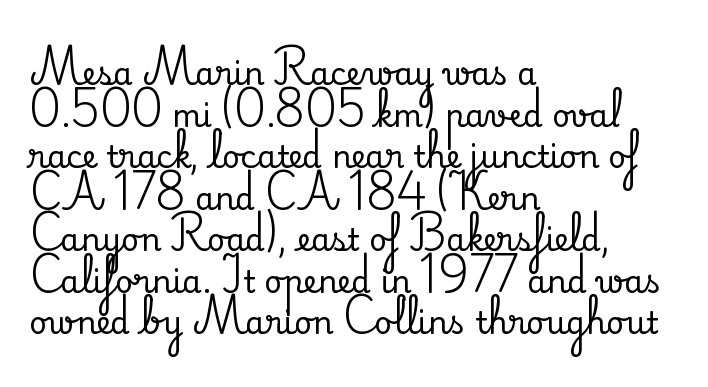
The image shows 31 px serif type, upright; set left-aligned, normal line spacing (1.34x), normal letter spacing, not underlined; medium stroke contrast and a small x-height.
